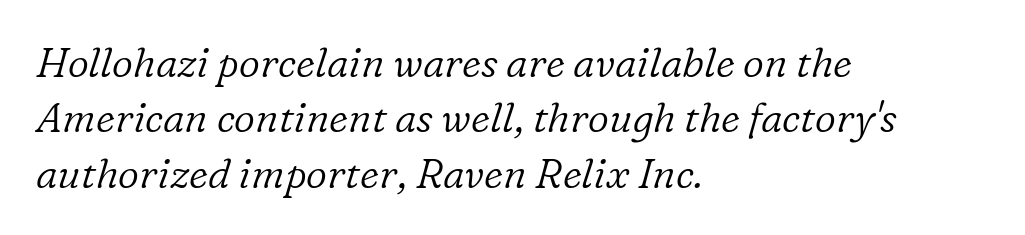
{"serif": "yes", "italic": "yes", "lean": "right", "slant_degrees": 16, "bold": "no", "weight": "light", "width": "normal", "stroke_contrast": "low", "x_height": "medium", "monospaced": "no", "underline": "no", "align": "left", "line_spacing": "normal", "line_spacing_ratio": 1.35, "letter_spacing": "normal", "letter_spacing_em": 0.0, "glyph_px": 41}
